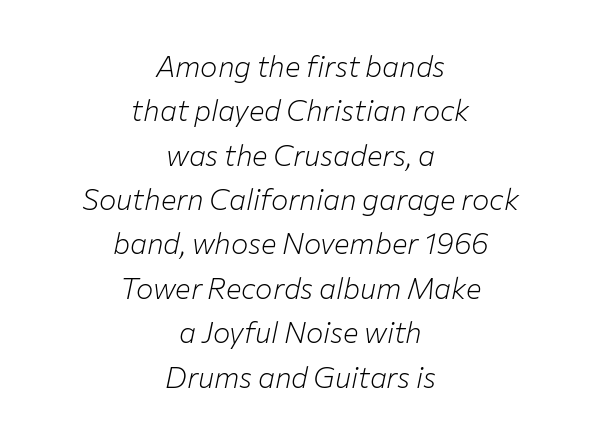
The image shows 29 px light type, italic (leaning right); set centered, normal line spacing (1.53x), normal letter spacing, not underlined; low stroke contrast and a medium x-height.
